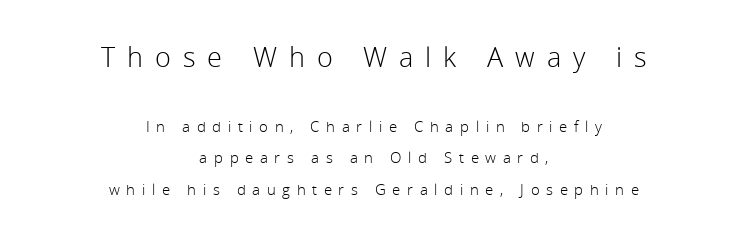
{"italic": "no", "bold": "no", "underline": "no", "align": "center", "line_spacing": "loose", "line_spacing_ratio": 2.09, "letter_spacing": "wide", "letter_spacing_em": 0.44, "larger_block": "first", "size_ratio": 1.8, "glyph_px": 27}
